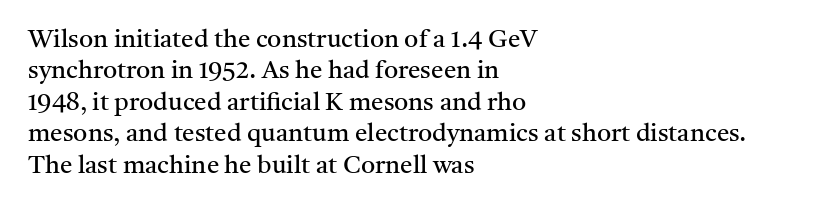
No letter is thick-stroked: the sample isn't bold. This is roman type, the default non-slanted kind. One glance says typical: line gaps are just what's usual. Plain, unruled lines of type. This sample is left-justified, so line endings fall wherever the words run out.
